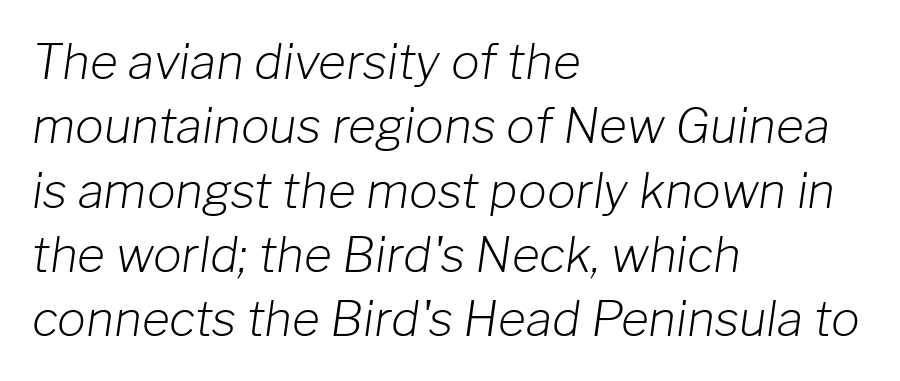
The image shows 48 px light type, italic (leaning right); set left-aligned, normal line spacing (1.34x), normal letter spacing, not underlined; low stroke contrast and a medium x-height.
